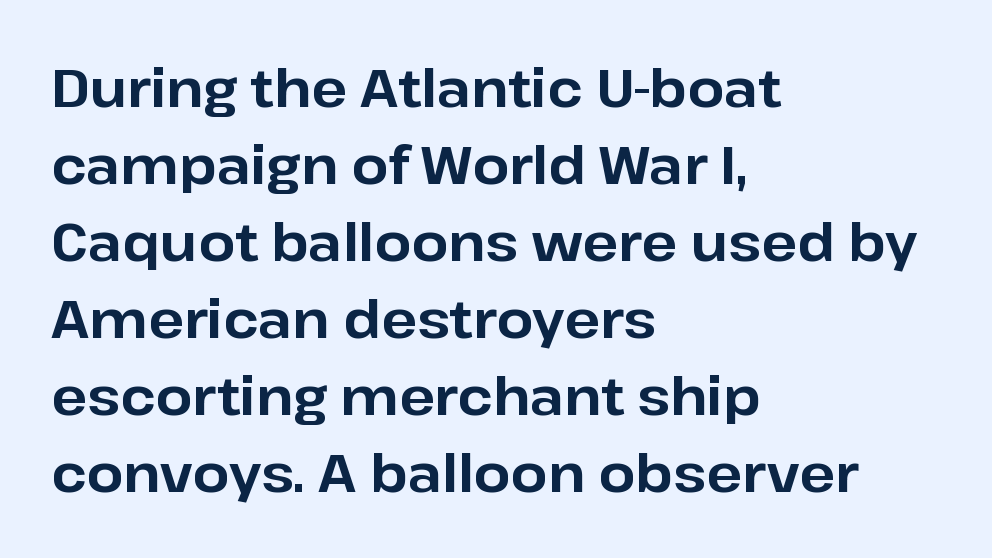
The image shows 52 px bold sans-serif type, upright; set left-aligned, normal line spacing (1.48x), normal letter spacing, not underlined; low stroke contrast and a medium x-height.
